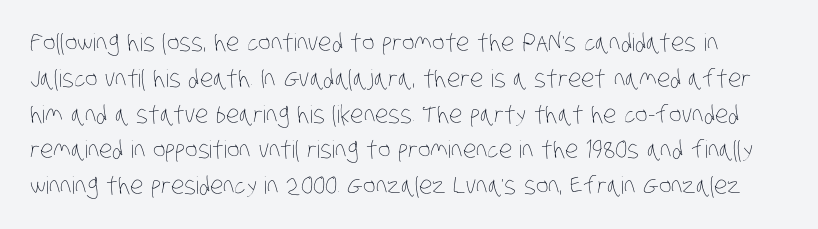
The image shows 24 px text type; set normal line spacing (1.49x), normal letter spacing, not underlined.
